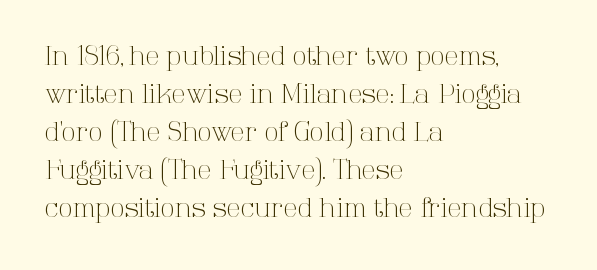
The image shows 26 px text type, upright; set left-aligned, normal line spacing (1.46x), normal letter spacing, not underlined.
